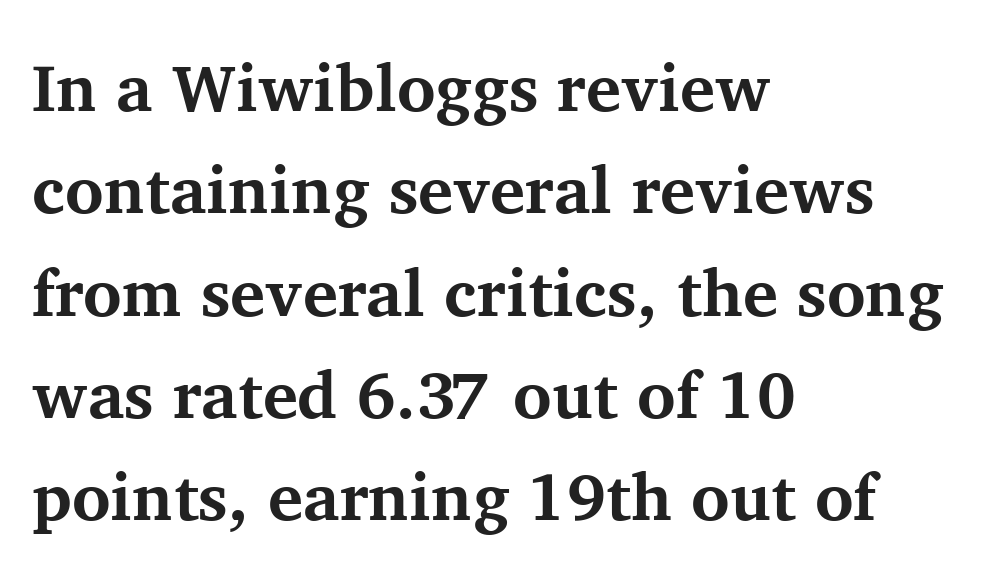
The image shows 66 px bold serif type, upright; set left-aligned, normal line spacing (1.55x), normal letter spacing, not underlined; medium stroke contrast and a medium x-height.
